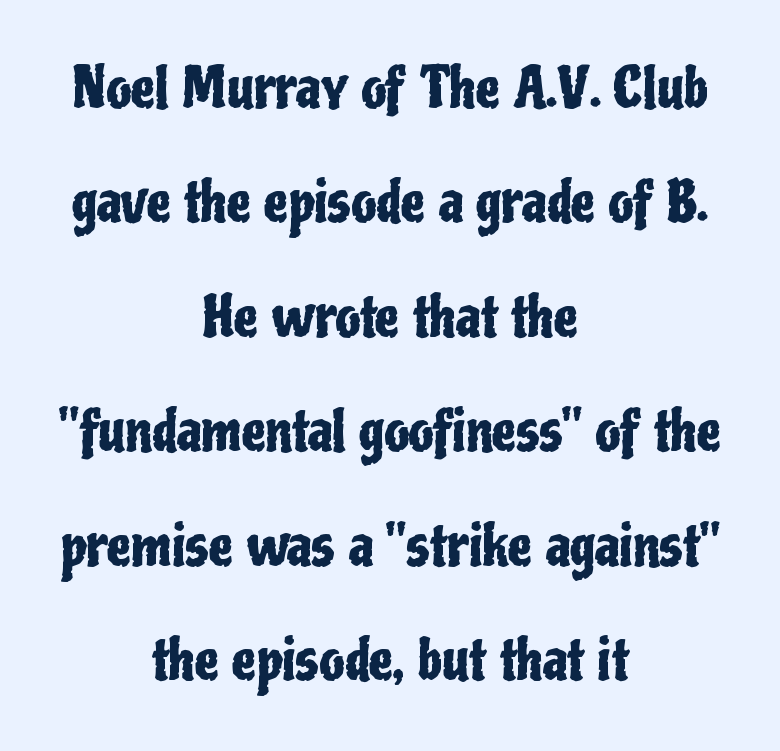
Q: Is the text italic (slanted)? A: No, it is upright.
Q: Is the typeface a serif or a sans-serif typeface? A: Sans-serif.
Q: Is the text underlined? A: No.
Q: How is the paragraph aligned? A: Centered.
Q: Is the spacing between letters normal or unusually wide? A: Normal.
Q: Is the spacing between lines tight, normal or loose? A: Loose.
Q: Width (condensed, normal, or wide)? A: Condensed.
Q: Stroke contrast? A: Low.
Q: x-height? A: Medium.
Q: Monospaced? A: No.
